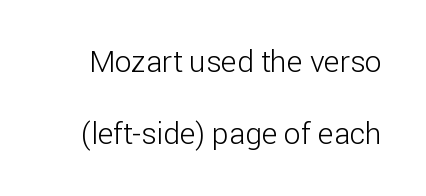
Q: Is the text bold? A: No.
Q: Is the text italic (slanted)? A: No, it is upright.
Q: Is the typeface a serif or a sans-serif typeface? A: Sans-serif.
Q: Is the text underlined? A: No.
Q: Is the spacing between letters normal or unusually wide? A: Normal.
Q: Is the spacing between lines tight, normal or loose? A: Loose.
Q: Width (condensed, normal, or wide)? A: Normal.
Q: Stroke contrast? A: Low.
Q: x-height? A: Medium.
Q: Monospaced? A: No.
